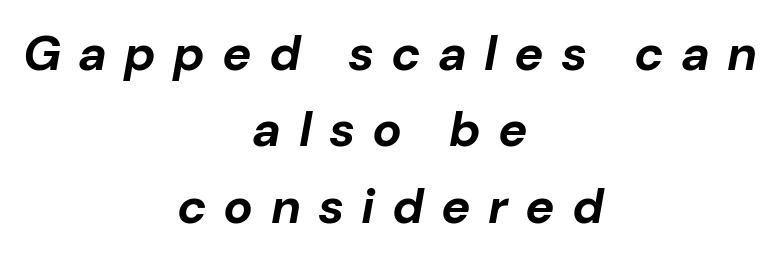
Q: Is the text bold? A: Yes.
Q: Is the text italic (slanted)? A: Yes, it leans right by about 10 degrees.
Q: Is the text underlined? A: No.
Q: How is the paragraph aligned? A: Centered.
Q: Is the spacing between letters normal or unusually wide? A: Unusually wide.
Q: Is the spacing between lines tight, normal or loose? A: Normal.
Q: Width (condensed, normal, or wide)? A: Normal.
Q: Stroke contrast? A: Low.
Q: x-height? A: Medium.
Q: Monospaced? A: No.
